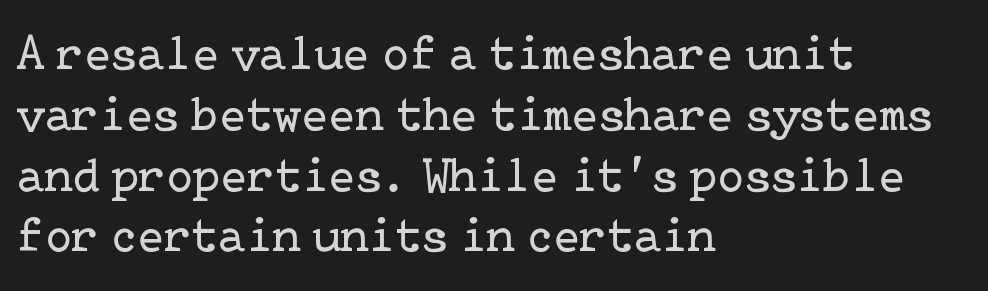
{"serif": "yes", "italic": "no", "bold": "no", "weight": "regular", "width": "normal", "stroke_contrast": "low", "x_height": "medium", "underline": "no", "align": "left", "line_spacing_ratio": 1.24, "letter_spacing": "normal", "letter_spacing_em": 0.0, "glyph_px": 49}
